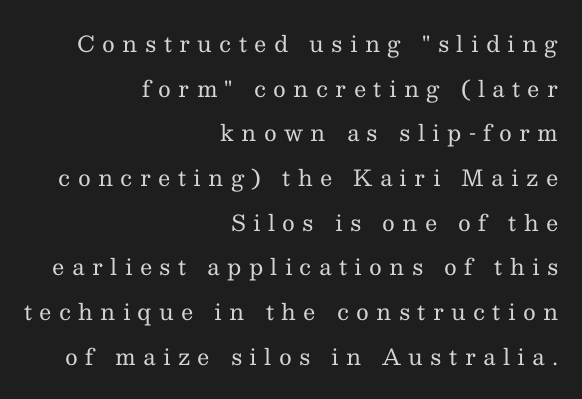
{"italic": "no", "bold": "no", "underline": "no", "align": "right", "line_spacing": "loose", "line_spacing_ratio": 2.03, "letter_spacing": "wide", "letter_spacing_em": 0.33, "glyph_px": 22}
